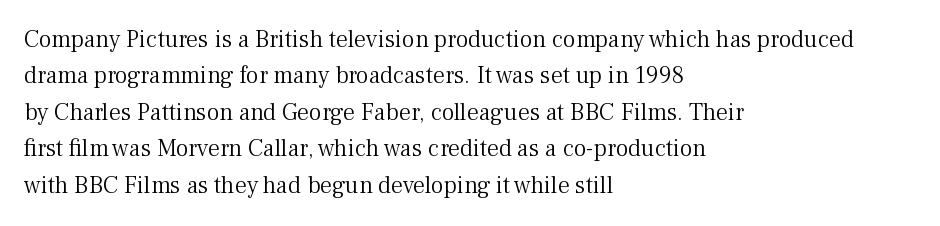
The foot of each line stays bare and open. These lines stack with their left ends in a neat column. Italic: no, the glyphs are upright roman. These lines sit exactly where default settings would place them.
